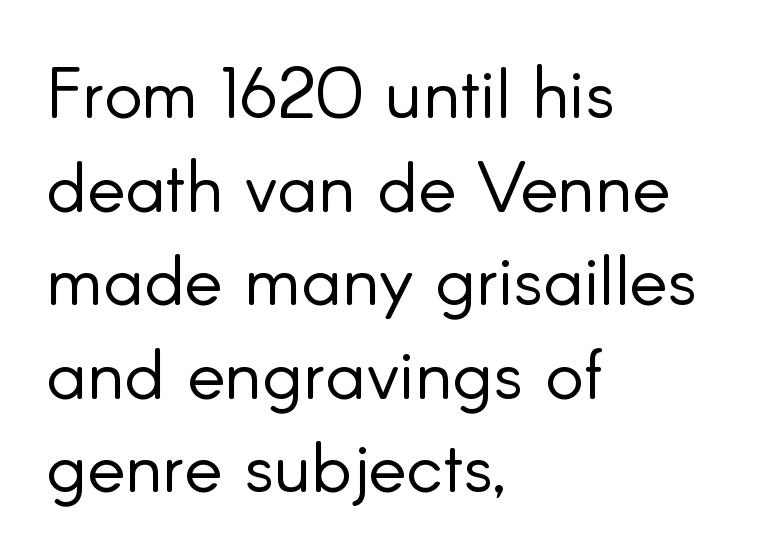
The image shows 72 px light sans-serif type, upright; set left-aligned, normal line spacing (1.3x), normal letter spacing, not underlined; low stroke contrast and a small x-height.
